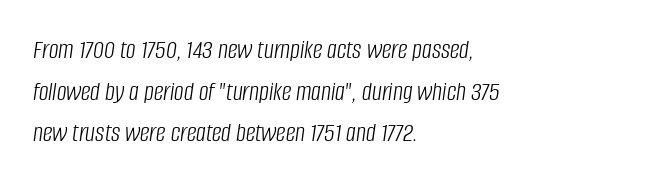
Leading: standard. Yep, that's italic — everything's leaning. Stroke mass is kept to a normal reading level or below. Unmarked baselines from the first word to the last.
